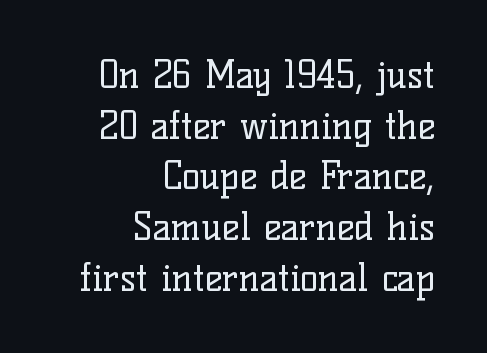
Reading down the block, your eye finds every line finishing at a fixed right position. Interline gaps are of average width in this sample. The typeface chosen for these lines features serifs. If you drew a line through each stem, it would be perfectly vertical. Here the designer chose a conventional face with non-uniform glyph widths. Descenders hang freely into open space.
